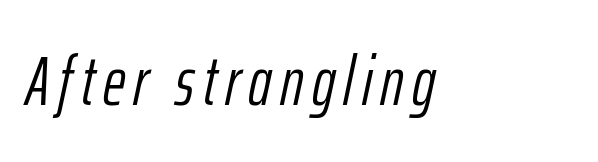
The image shows 69 px light, condensed type, italic (leaning right); set not underlined; low stroke contrast and a medium x-height.
